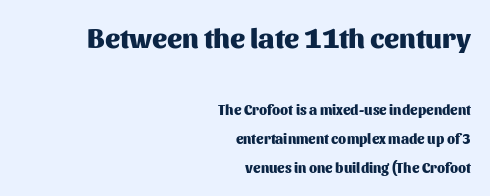
The image shows 28 px heavy sans-serif type, upright; set right-aligned, loose line spacing (2.09x), normal letter spacing, not underlined; the first (top) block is 2.0x larger; medium stroke contrast and a medium x-height.
